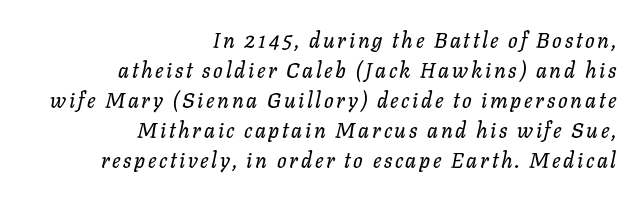
Q: Is the text italic (slanted)? A: Yes, it leans right by about 11 degrees.
Q: Is the text underlined? A: No.
Q: How is the paragraph aligned? A: Right-aligned.
Q: Is the spacing between lines tight, normal or loose? A: Normal.
